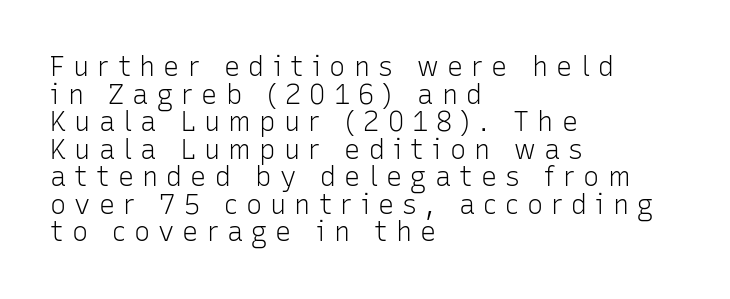
The type is letterspaced generously, with wide tracking. Rule under the text: the space is simply empty. The letters look calm and open, with moderate or lighter stems. Ordinary non-slanted type is in use. Where is the straight margin? On the left.
